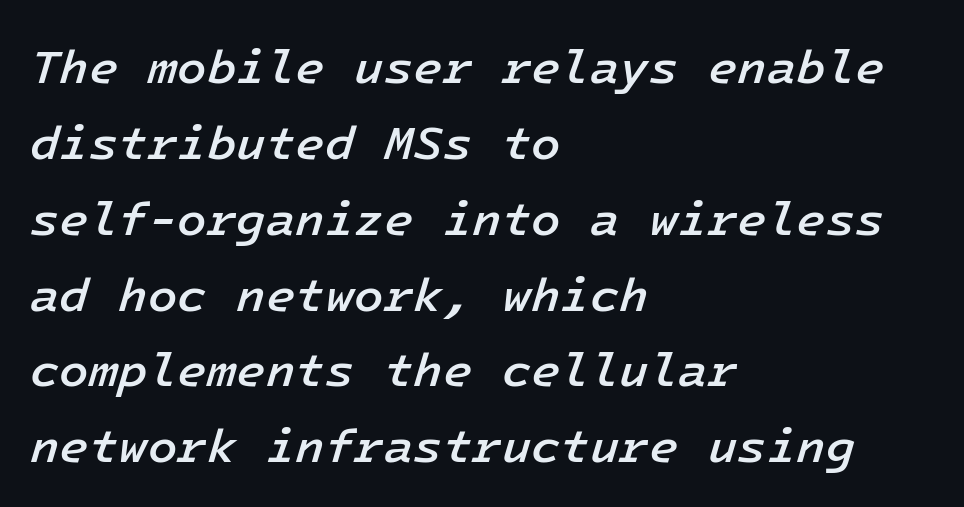
The image shows 48 px semibold type, italic (leaning right); set left-aligned, normal line spacing (1.58x), normal letter spacing, not underlined; low stroke contrast and a medium x-height.
